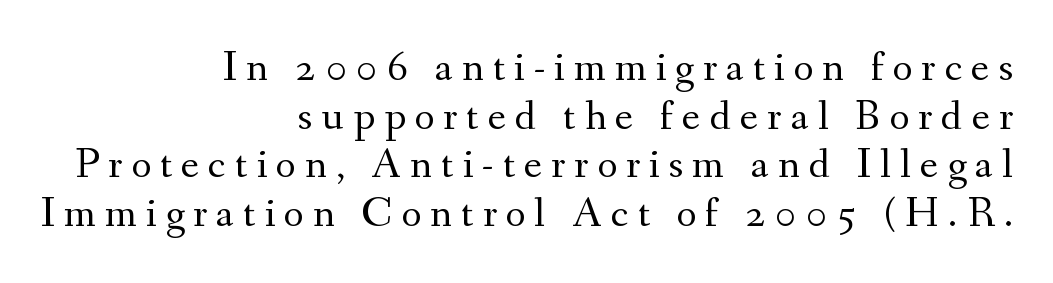
The image shows 43 px regular-weight serif type, upright; set right-aligned, tight line spacing (1.13x), unusually wide letter spacing (+0.21 em), not underlined; medium stroke contrast and a small x-height.
